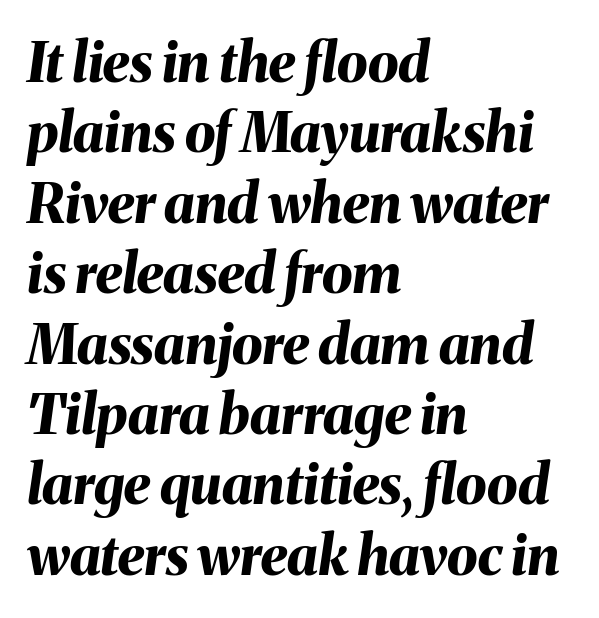
The image shows 55 px bold type, italic (leaning right); set left-aligned, normal line spacing (1.28x), normal letter spacing, not underlined; medium stroke contrast and a medium x-height.
